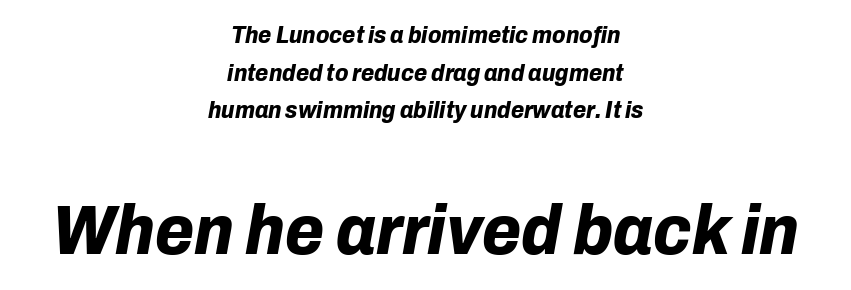
The composition opens small and finishes big. Unmarked baselines from the first word to the last. Students, note that the glyphs here touch the page at normal intervals. Yep, that's italic — everything's leaning. Successive baselines arrive at the customary interval. The typesetting leans heavy: a genuine bold.
